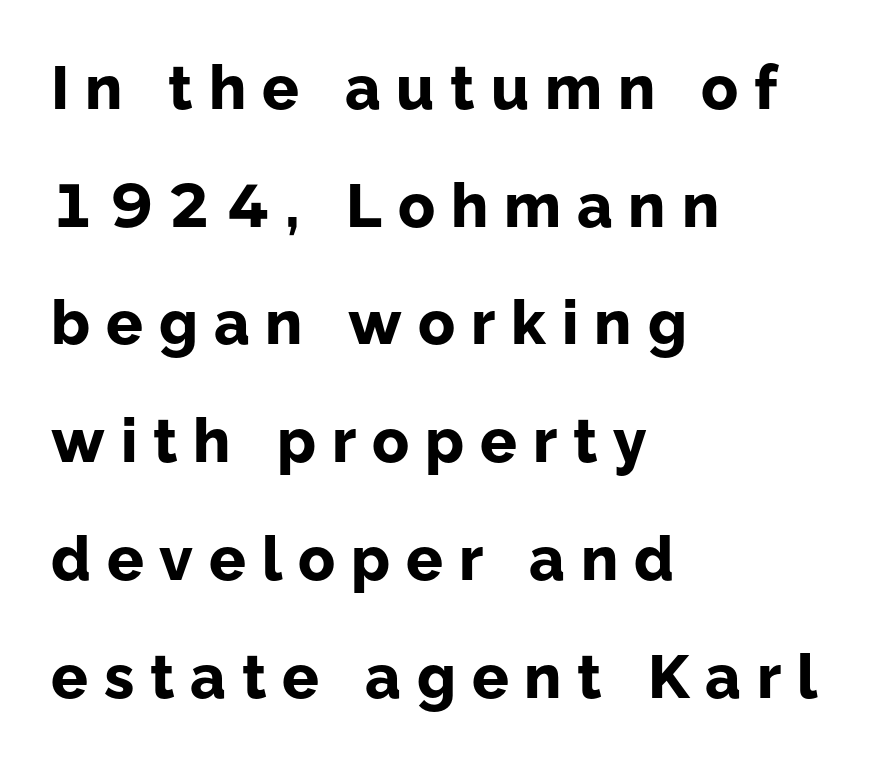
The image shows 61 px bold sans-serif type, upright; set left-aligned, loose line spacing (1.93x), unusually wide letter spacing (+0.26 em), not underlined; low stroke contrast and a medium x-height.
